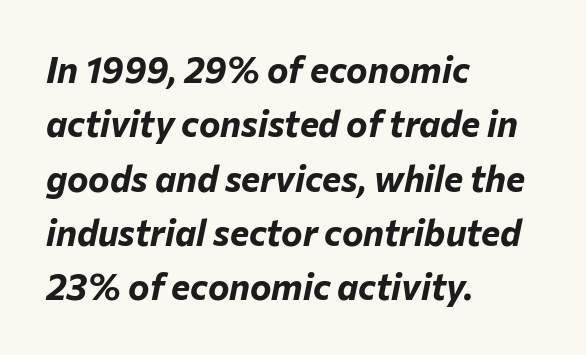
Q: Is the text bold? A: Yes.
Q: Is the text italic (slanted)? A: Yes, it leans right by about 12 degrees.
Q: Is the text underlined? A: No.
Q: How is the paragraph aligned? A: Left-aligned.
Q: Is the spacing between letters normal or unusually wide? A: Normal.
Q: Is the spacing between lines tight, normal or loose? A: Normal.
Q: Width (condensed, normal, or wide)? A: Normal.
Q: Stroke contrast? A: Low.
Q: x-height? A: Medium.
Q: Monospaced? A: No.
